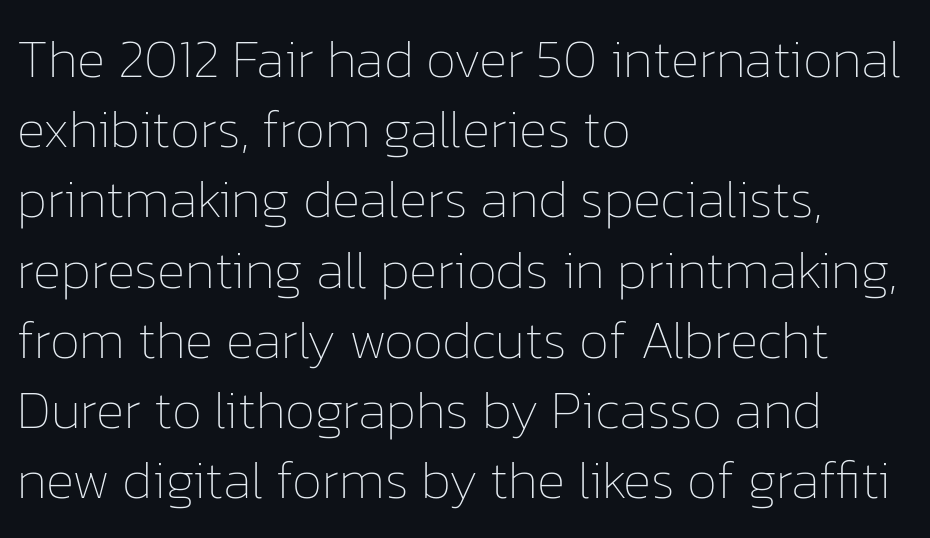
The image shows 54 px thin type, upright; set left-aligned, normal line spacing (1.3x), normal letter spacing, not underlined; low stroke contrast and a medium x-height.
